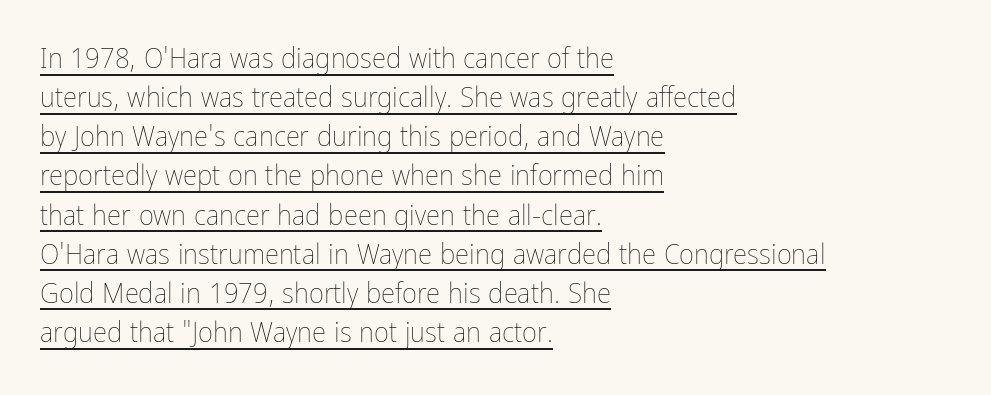
A classic flush-left, rag-right setting is used for this passage. Does extra space separate the letters? No, they use regular spacing. Caption: face not bold, strokes unweighted. Looks like regular typesetting: each glyph gets only the width it needs.
